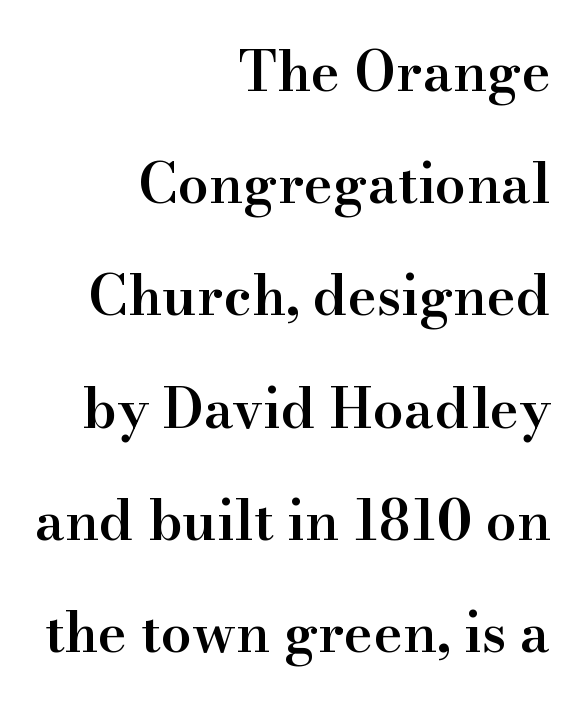
Letter spacing: default. Type without underlining. The rendering uses a semibold face; strokes are thickened but not to full bold. Does the type have serifs? Yes, each stem ends in a small foot. Successive baselines arrive slowly, with a big drop between each. The compositor pushed each line to the right boundary.
